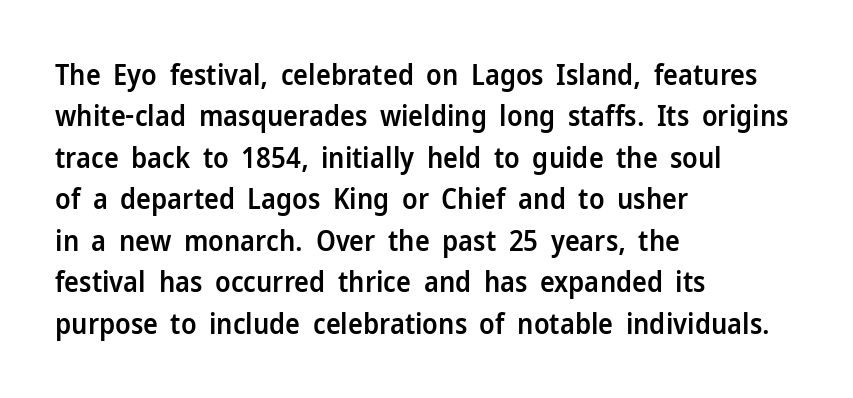
Q: Is the text bold? A: Semi-bold.
Q: Is the text italic (slanted)? A: No, it is upright.
Q: Is the typeface a serif or a sans-serif typeface? A: Sans-serif.
Q: Is the text underlined? A: No.
Q: How is the paragraph aligned? A: Left-aligned.
Q: Is the spacing between letters normal or unusually wide? A: Normal.
Q: Is the spacing between lines tight, normal or loose? A: Normal.
Q: Width (condensed, normal, or wide)? A: Normal.
Q: Stroke contrast? A: Low.
Q: x-height? A: Medium.
Q: Monospaced? A: No.
